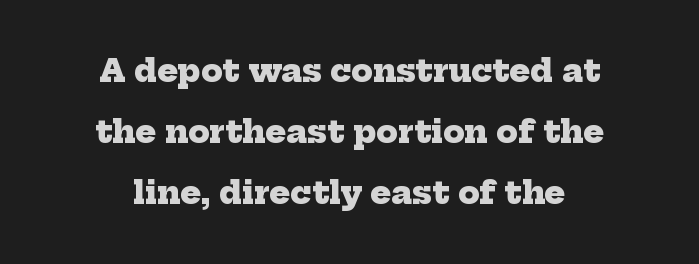
Rule under the text: the space is simply empty. Compared with an ordinary text face, these strokes are far heavier — a full bold. This sample trades compactness for vertical openness between lines. This sample uses a serif face. The rendering uses natural spacing where letterforms have individual widths. These lines are centered, leaving both edges ragged.
